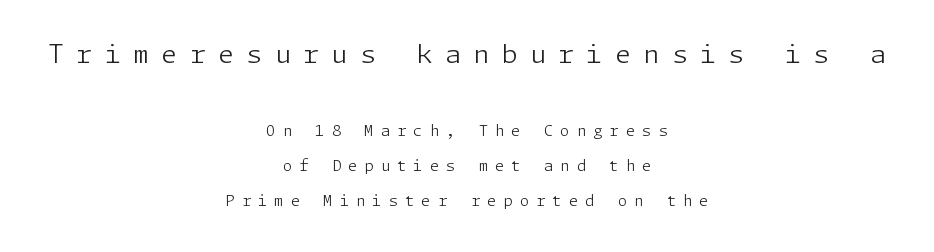
Q: Is the text bold? A: No.
Q: Is the text italic (slanted)? A: No, it is upright.
Q: Is the text underlined? A: No.
Q: How is the paragraph aligned? A: Centered.
Q: Is the spacing between letters normal or unusually wide? A: Unusually wide.
Q: Is the spacing between lines tight, normal or loose? A: Loose.
Q: Which block of text is set in a larger size, the first (top) or the second (bottom)? A: The first (top) one.
